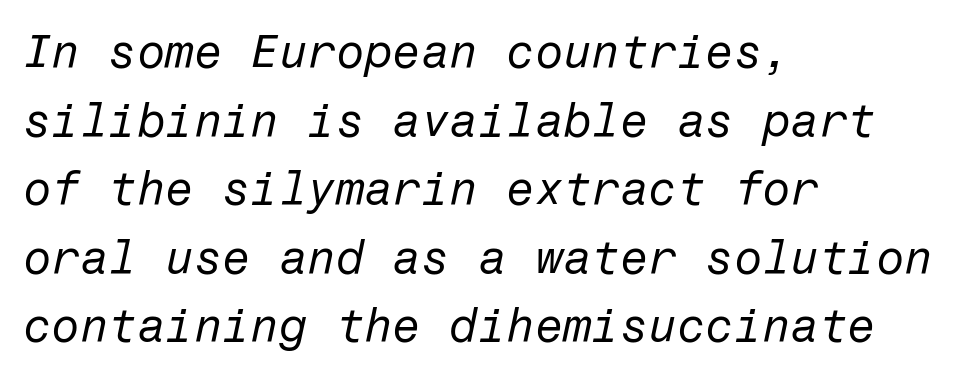
Q: Is the text bold? A: No.
Q: Is the text italic (slanted)? A: Yes, it leans right by about 12 degrees.
Q: Is the text underlined? A: No.
Q: How is the paragraph aligned? A: Left-aligned.
Q: Is the spacing between letters normal or unusually wide? A: Normal.
Q: Is the spacing between lines tight, normal or loose? A: Normal.
Q: Width (condensed, normal, or wide)? A: Normal.
Q: Stroke contrast? A: Low.
Q: x-height? A: Medium.
